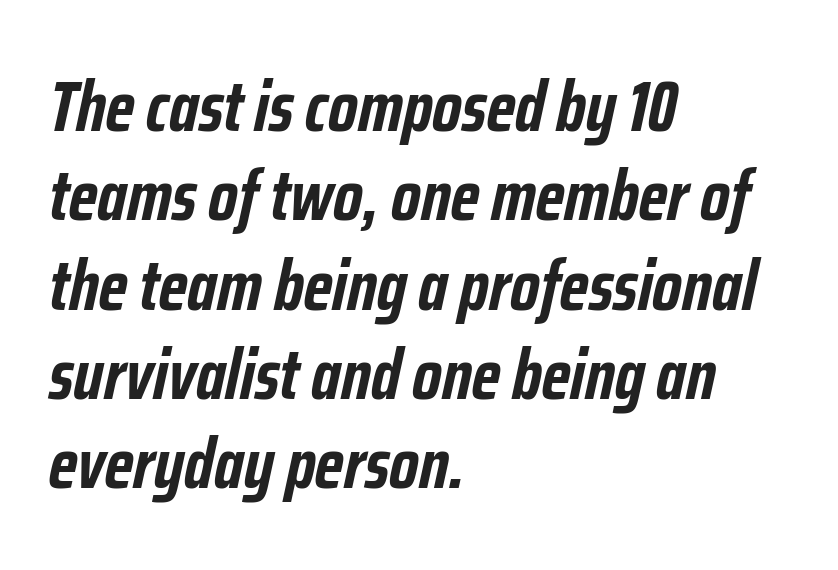
The image shows 72 px semibold, condensed type, italic (leaning right); set left-aligned, line spacing 1.24x, normal letter spacing, not underlined; low stroke contrast and a medium x-height.
